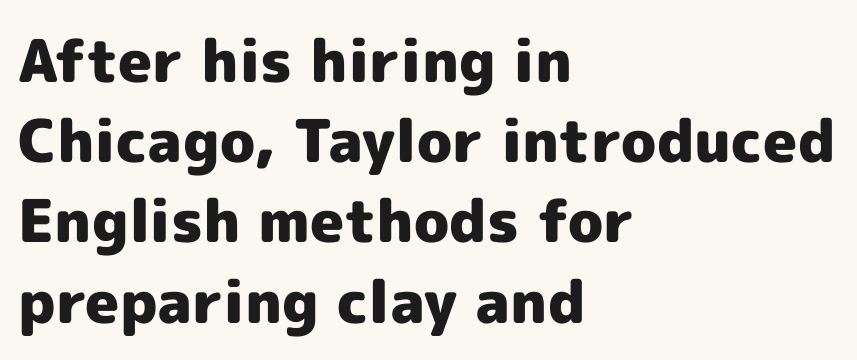
The image shows 59 px heavy sans-serif type, upright; set left-aligned, normal line spacing (1.36x), normal letter spacing, not underlined; a medium x-height.
